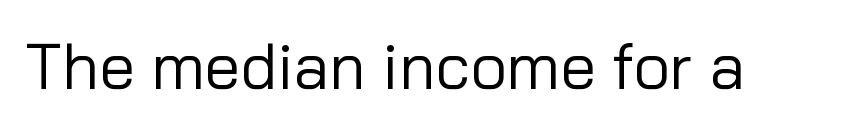
The image shows 64 px regular-weight sans-serif type, upright; set normal letter spacing, not underlined; low stroke contrast and a medium x-height.
